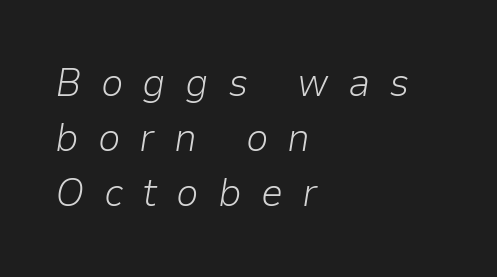
{"italic": "yes", "lean": "right", "slant_degrees": 9, "bold": "no", "weight": "light", "width": "normal", "stroke_contrast": "low", "x_height": "medium", "monospaced": "no", "underline": "no", "align": "left", "line_spacing": "normal", "line_spacing_ratio": 1.38, "letter_spacing": "wide", "letter_spacing_em": 0.48, "glyph_px": 40}
